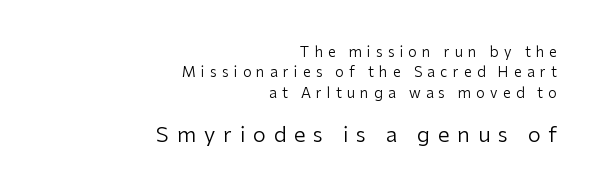
The text block is weighted toward the right margin, trailing off unevenly leftward. Posture: upright roman. Which chunk is bigger? The second one — the bottom block dwarfs the top. Characters follow at a spacing far wider than the type designer built in. Interline gaps are of average width in this sample.
